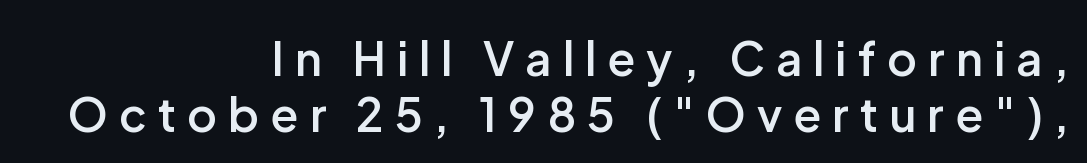
Q: Is the text bold? A: Semi-bold.
Q: Is the text italic (slanted)? A: No, it is upright.
Q: Is the typeface a serif or a sans-serif typeface? A: Sans-serif.
Q: Is the text underlined? A: No.
Q: How is the paragraph aligned? A: Right-aligned.
Q: Is the spacing between letters normal or unusually wide? A: Unusually wide.
Q: Width (condensed, normal, or wide)? A: Normal.
Q: Stroke contrast? A: Low.
Q: x-height? A: Medium.
Q: Monospaced? A: No.
